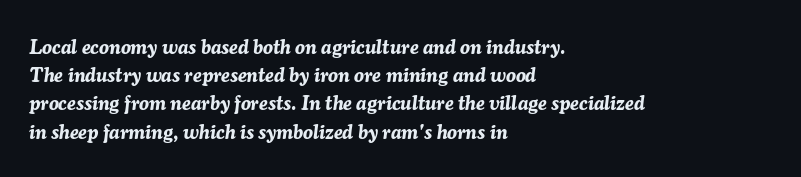
The image shows 20 px bold type, italic (leaning right); set left-aligned, normal line spacing (1.41x), normal letter spacing, not underlined.
